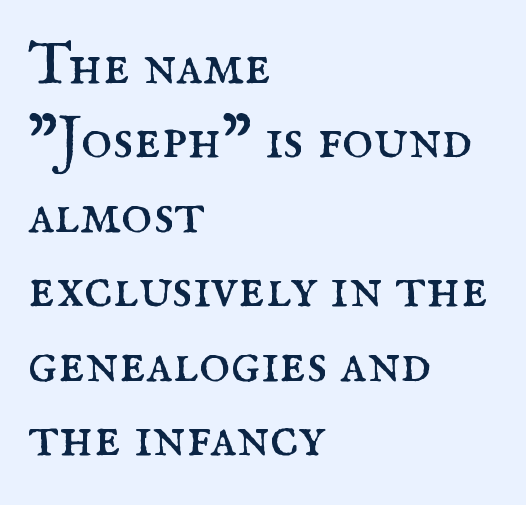
Just letters on the line, the space beneath them empty. You can tell from the footed stems that serif type was used. Do the characters align in a grid? No, the font is proportional. No extra tracking has been applied to these lines. The typeface has the unassuming heft of standard copy or less. The specimen reads as upright at a glance.
